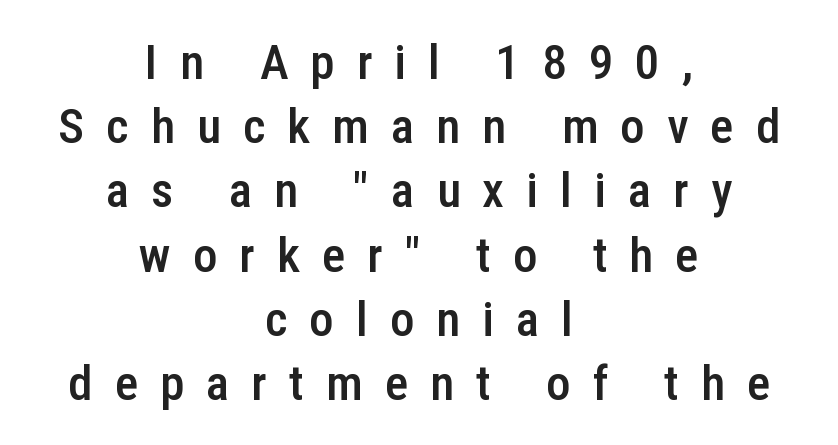
Is this a sans? Yes — the strokes have no serifs. The space directly below the letters is spotless. The passage shown is typed in a proportional face where columns would drift. These words are printed semibold, heavier than regular yet not bold.
